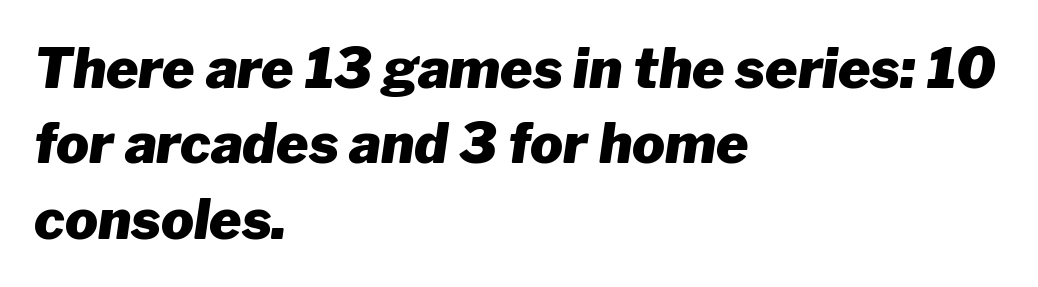
Emphasis-style slanted type is in use. What stands out about the letter spacing? Nothing — it is the standard amount. Looks like regular typesetting: each glyph gets only the width it needs. The rendering uses a bold face; every stroke is thick and dark. Left-aligned paragraph, ragged on the right. Words float on clear page, feet unadorned.
